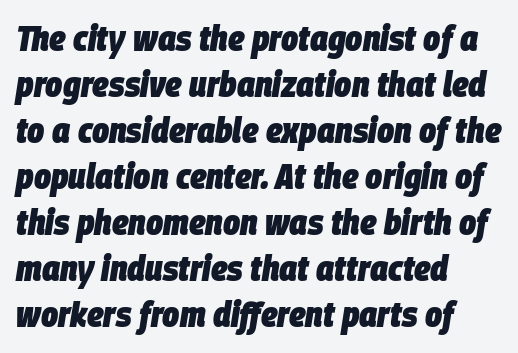
Q: Is the text bold? A: Yes.
Q: Is the text italic (slanted)? A: Yes, it leans right by about 9 degrees.
Q: Is the text underlined? A: No.
Q: How is the paragraph aligned? A: Left-aligned.
Q: Is the spacing between letters normal or unusually wide? A: Normal.
Q: Is the spacing between lines tight, normal or loose? A: Normal.
Q: Width (condensed, normal, or wide)? A: Condensed.
Q: Stroke contrast? A: Low.
Q: x-height? A: Large.
Q: Monospaced? A: No.
